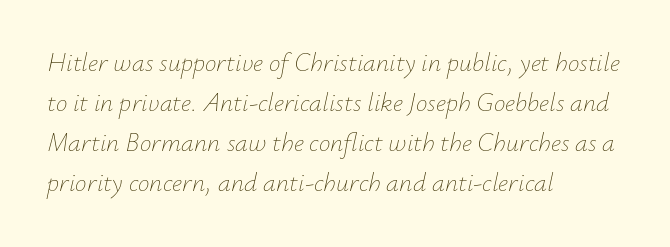
{"italic": "yes", "lean": "right", "slant_degrees": 12, "bold": "no", "underline": "no", "align": "left", "line_spacing": "normal", "line_spacing_ratio": 1.54, "letter_spacing": "normal", "letter_spacing_em": 0.0, "glyph_px": 26}
